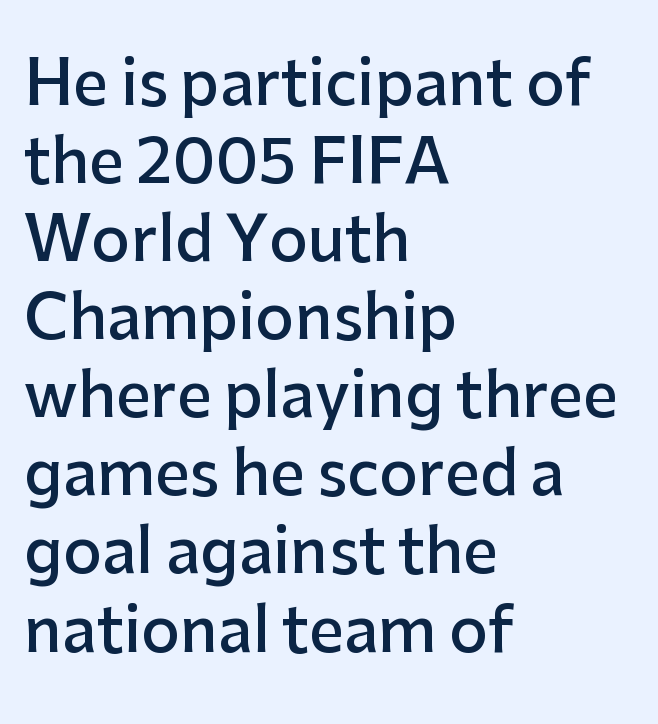
Posture: straight, roman, zero tilt. This sample uses plain, unmodified letter spacing. The typeface chosen for these lines omits serifs. Underline: absent. On the weight axis this lands at semibold, roughly 600.
